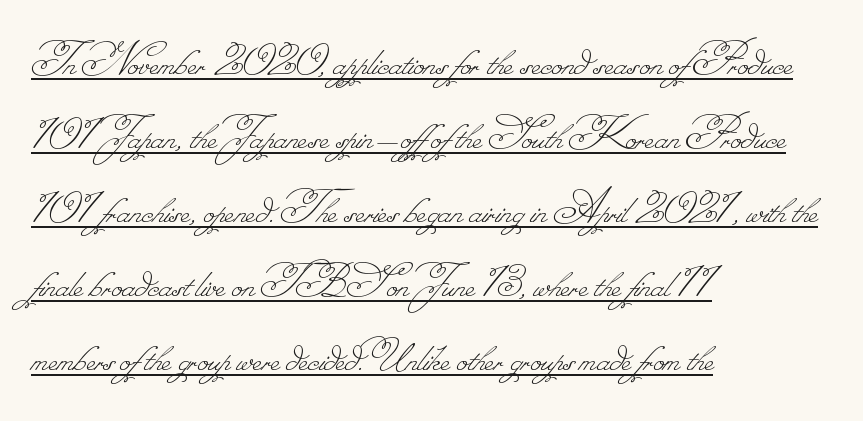
In designer terms, the underline attribute is active on this setting. Honestly, the letter spacing is just normal — you wouldn't notice it. Whoever set this chose a conventional vertical rhythm. Think of a printed novel: that variable character pitch is what you see here.
